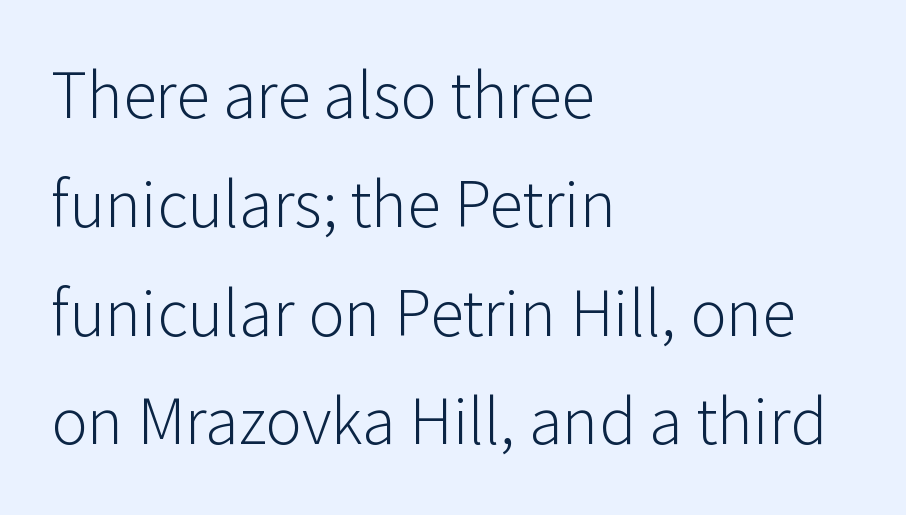
Letters rest on an invisible, unmarked baseline. You could not count columns in this text — the font is proportionally spaced. This rendering leaves character spacing at its baseline value. Italic? Not at all — the glyphs are vertical.
